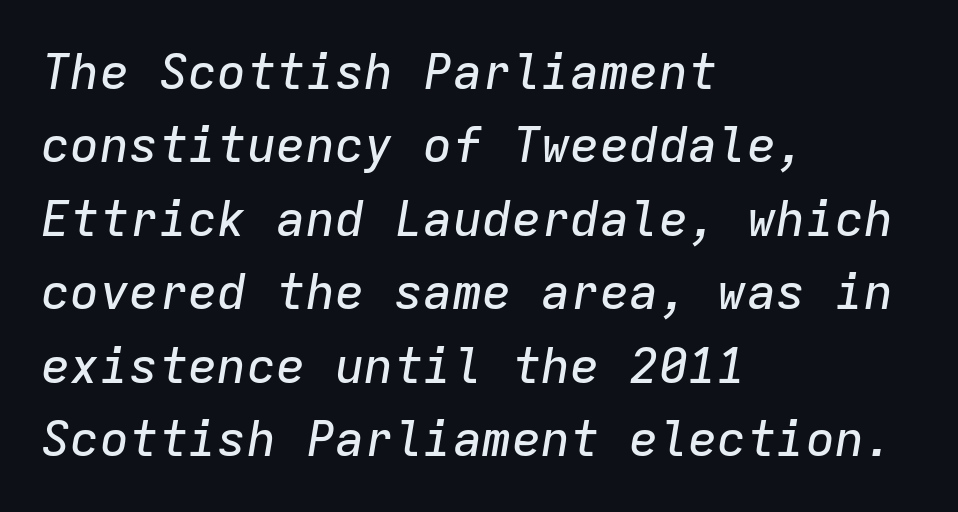
Q: Is the text italic (slanted)? A: Yes, it leans right by about 9 degrees.
Q: Is the text underlined? A: No.
Q: How is the paragraph aligned? A: Left-aligned.
Q: Is the spacing between letters normal or unusually wide? A: Normal.
Q: Is the spacing between lines tight, normal or loose? A: Normal.
Q: Width (condensed, normal, or wide)? A: Normal.
Q: Stroke contrast? A: Low.
Q: x-height? A: Medium.
Q: Monospaced? A: Yes.
